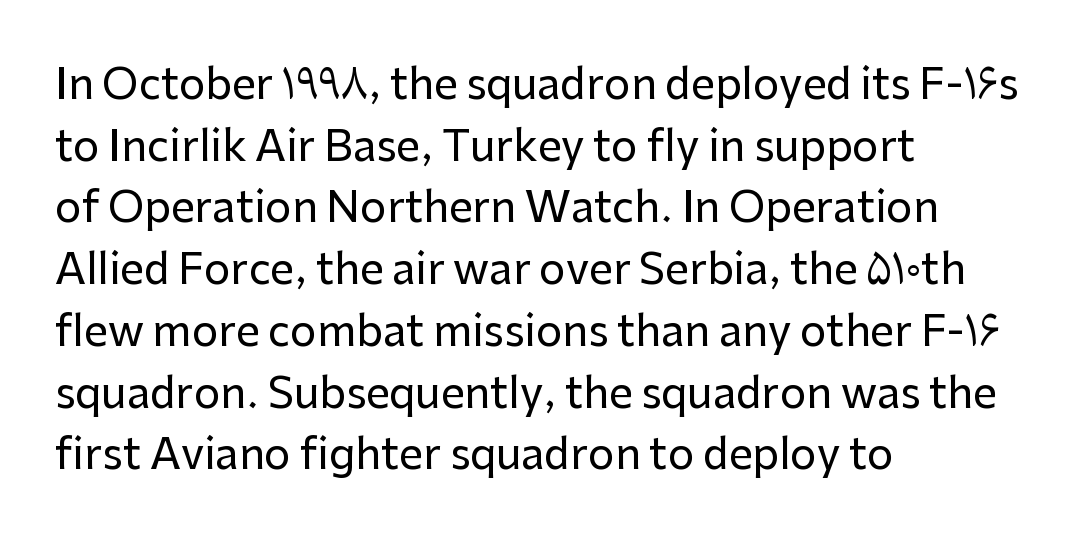
{"serif": "no", "italic": "no", "width": "normal", "stroke_contrast": "low", "x_height": "medium", "monospaced": "no", "underline": "no", "align": "left", "line_spacing": "normal", "line_spacing_ratio": 1.47, "letter_spacing": "normal", "letter_spacing_em": 0.0, "glyph_px": 42}
